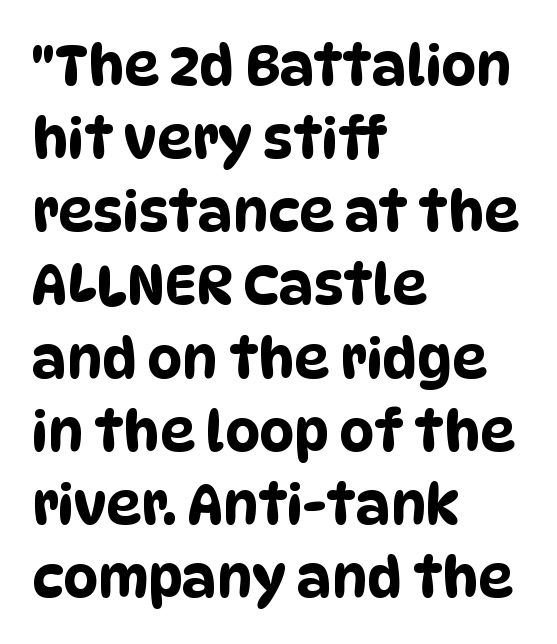
Grotesque or geometric, the face here clearly has no serifs. Type without underlining. The horizontal fit of the characters is conventional and even. Each letter keeps its own natural width here, so spacing adapts to shape. Baseline-to-baseline distance is the conventional proportion of letter height. The rendering anchors every line to the left-hand side.
